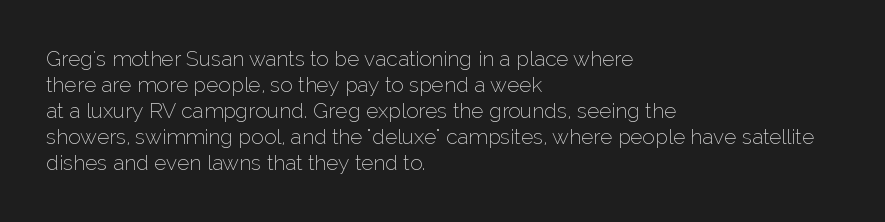
The image shows 21 px text type, upright; set left-aligned, line spacing 1.24x, normal letter spacing, not underlined.
